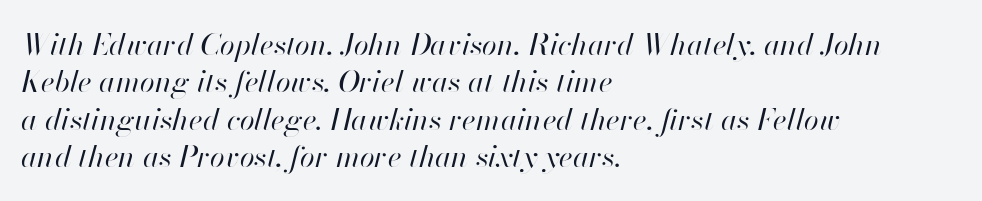
Character widths vary here, with narrow letters taking less room than wide ones. Anything drawn beneath the words? Only blank space. Line beginnings align vertically; line endings do not. Students, observe: this is what conventionally led text looks like. The typography opts for an oblique posture over an upright one. The letters look calm and open, with moderate or lighter stems.
